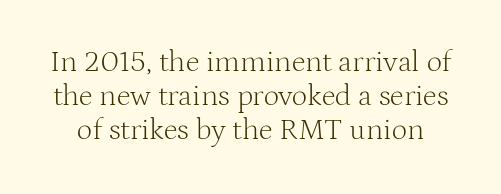
The image shows 30 px light serif type, upright; set tight line spacing (1.14x), normal letter spacing, not underlined; medium stroke contrast and a medium x-height.
